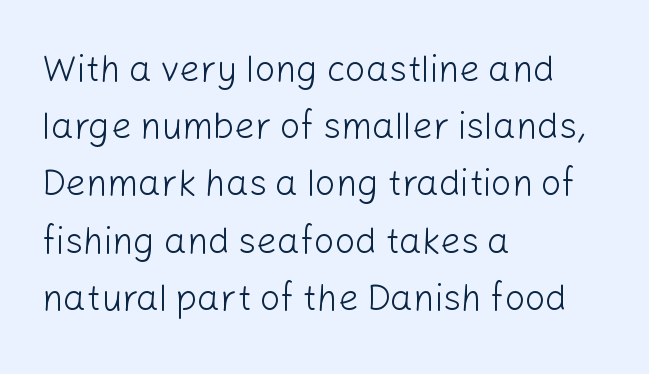
The image shows 36 px light sans-serif type, upright; set left-aligned, normal line spacing (1.59x), normal letter spacing, not underlined; low stroke contrast and a medium x-height.
